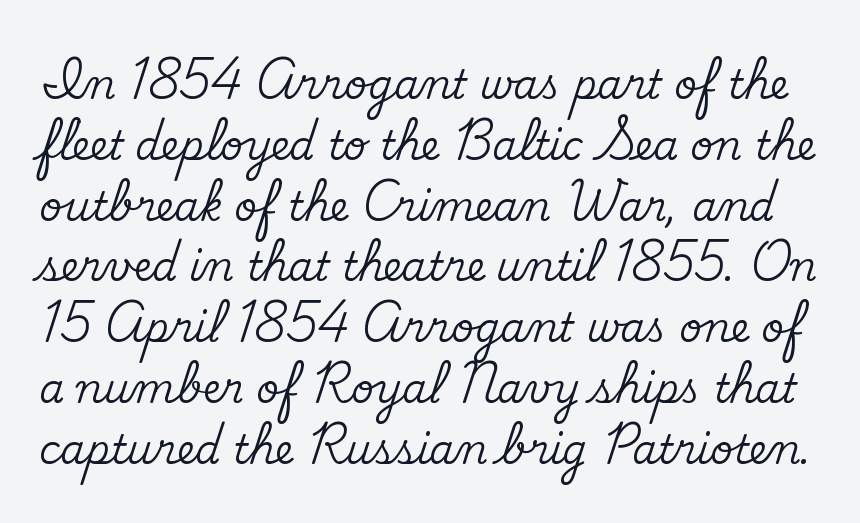
Q: Is the text italic (slanted)? A: Yes.
Q: Is the text underlined? A: No.
Q: Is the spacing between letters normal or unusually wide? A: Normal.
Q: Is the spacing between lines tight, normal or loose? A: Normal.
Q: Width (condensed, normal, or wide)? A: Normal.
Q: Stroke contrast? A: Medium.
Q: x-height? A: Small.
Q: Monospaced? A: No.
